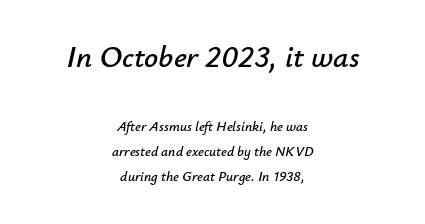
The image shows 31 px text type, italic (leaning right); set centered, line spacing 1.78x, normal letter spacing, not underlined; the first (top) block is 2.21x larger; low stroke contrast and a small x-height.
